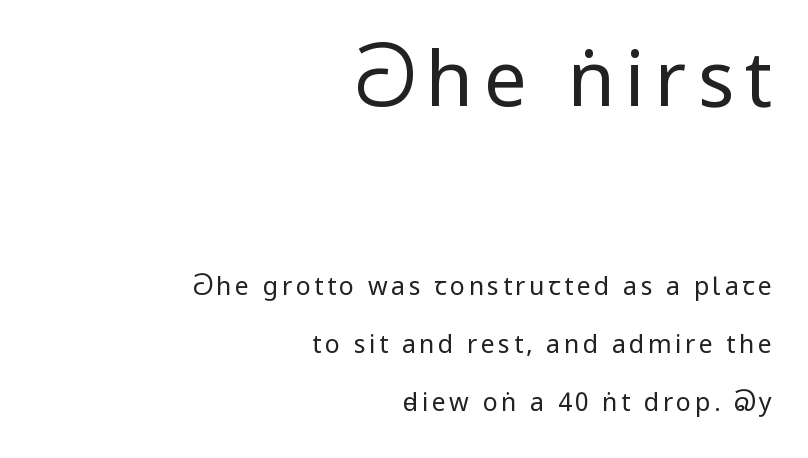
Every character sits straight up, as roman type does. No feet cap the strokes, marking this as sans-serif type. Alignment: flush right. Quick note: underline off. Weight: in the light-to-regular range.
